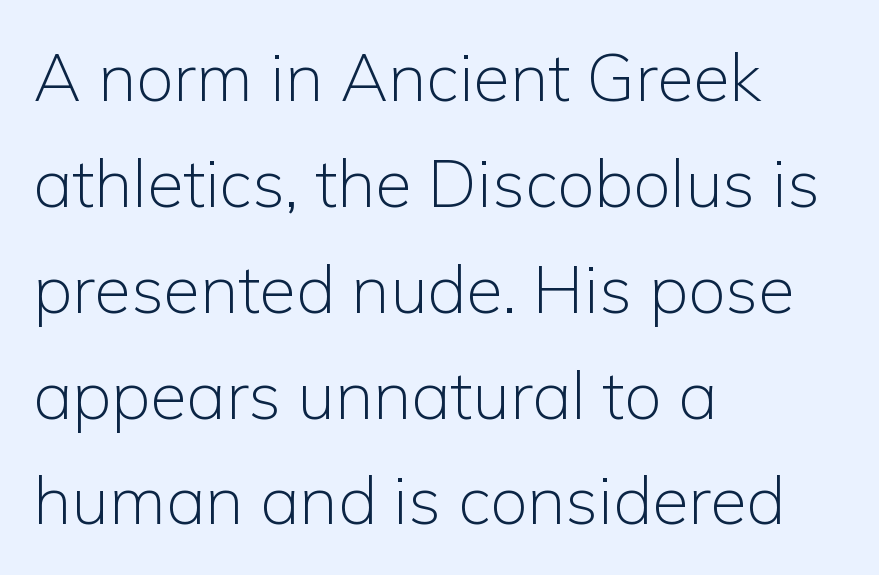
In terms of letterform style, serifs are entirely absent. These lines sit exactly where default settings would place them. Spacing verdict: proportional, widths tailored to each character. Heaviness? Minimal to ordinary, like unemphasized prose.
